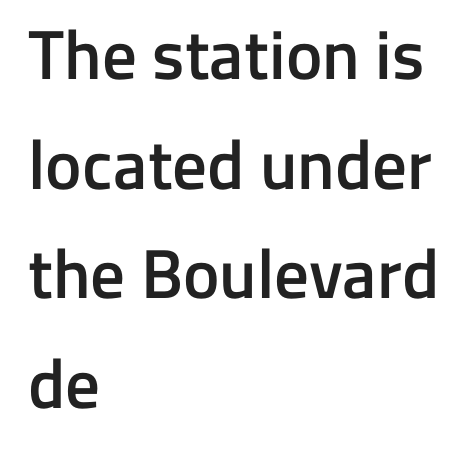
A student would call this left alignment; a typographer would say flush left, rag right. Interline gaps are of average width in this sample. The letters are semibold — heavier than regular but short of a full bold. Observe the ordinary spacing: letters are neighbours, not strangers. Each letter's strokes conclude bluntly, with no projecting serifs. This is roman type, the default non-slanted kind.
